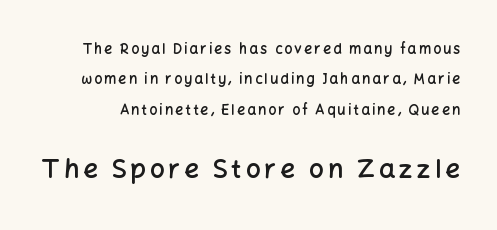
Q: Is the text bold? A: Semi-bold.
Q: Is the text italic (slanted)? A: No, it is upright.
Q: Is the text underlined? A: No.
Q: Is the spacing between lines tight, normal or loose? A: Loose.
Q: Which block of text is set in a larger size, the first (top) or the second (bottom)? A: The second (bottom) one.
